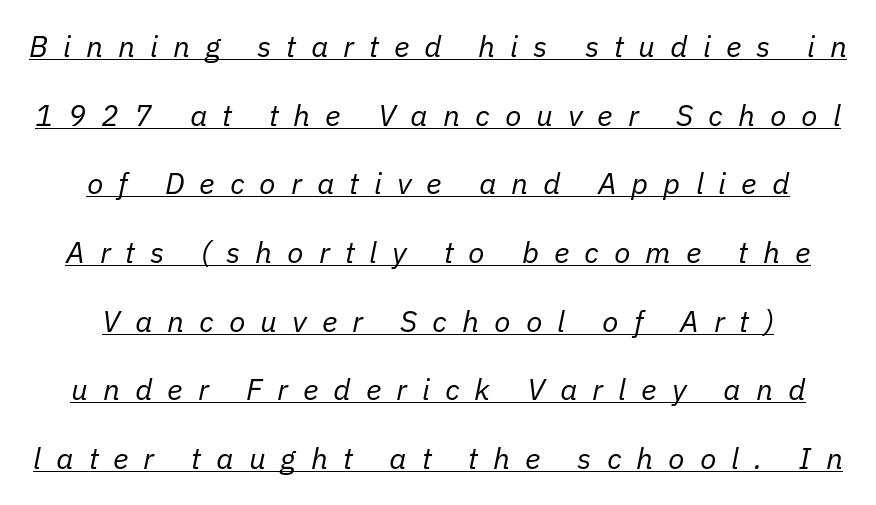
The image shows 30 px regular-weight type, italic (leaning right); set loose line spacing (2.29x), unusually wide letter spacing (+0.5 em), underlined; low stroke contrast and a medium x-height.
